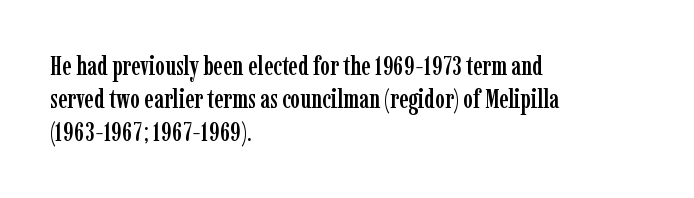
The image shows 26 px text type, upright; set left-aligned, normal line spacing (1.26x), normal letter spacing, not underlined.
